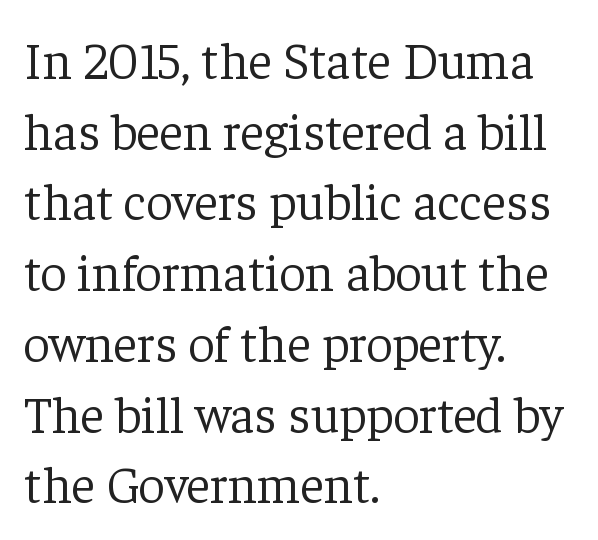
{"serif": "yes", "italic": "no", "bold": "no", "weight": "light", "width": "normal", "stroke_contrast": "low", "x_height": "medium", "monospaced": "no", "underline": "no", "align": "left", "line_spacing": "normal", "line_spacing_ratio": 1.36, "letter_spacing": "normal", "letter_spacing_em": 0.0, "glyph_px": 52}
